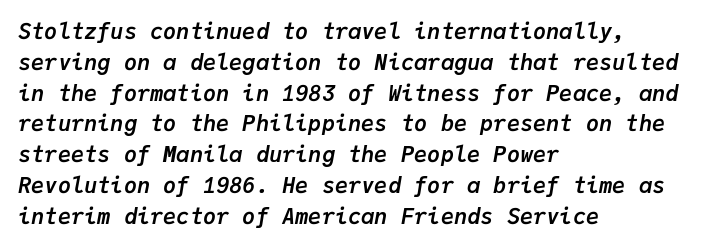
The image shows 22 px bold type, italic (leaning right); set left-aligned, normal line spacing (1.4x), normal letter spacing, not underlined.
